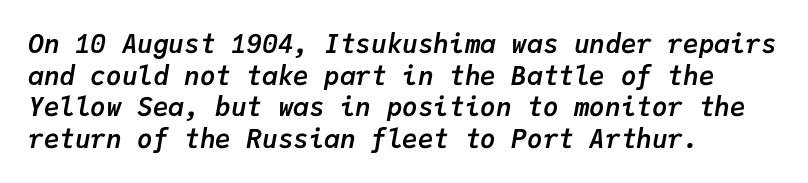
Q: Is the text bold? A: Yes.
Q: Is the text italic (slanted)? A: Yes, it leans right by about 9 degrees.
Q: Is the text underlined? A: No.
Q: How is the paragraph aligned? A: Left-aligned.
Q: Is the spacing between letters normal or unusually wide? A: Normal.
